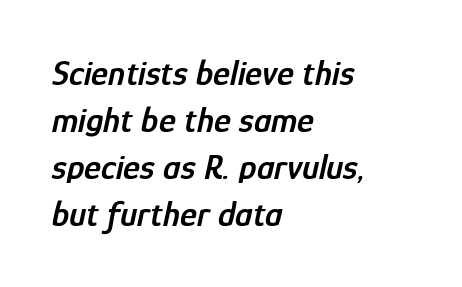
The zone under the glyphs is completely vacant. Leftover space on each line is placed entirely after the last word. Compared with typical body copy, the letter spacing here is the same. Each letter keeps its own natural width here, so spacing adapts to shape.
